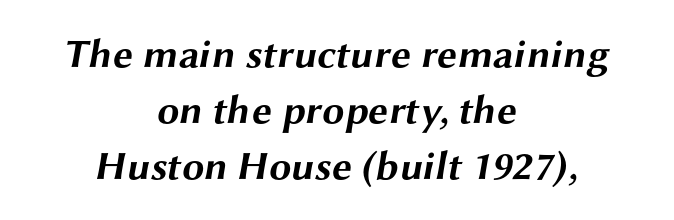
Q: Is the text bold? A: Yes.
Q: Is the typeface a serif or a sans-serif typeface? A: Sans-serif.
Q: Is the text underlined? A: No.
Q: How is the paragraph aligned? A: Centered.
Q: Is the spacing between letters normal or unusually wide? A: Normal.
Q: Is the spacing between lines tight, normal or loose? A: Normal.
Q: Width (condensed, normal, or wide)? A: Wide.
Q: Stroke contrast? A: Medium.
Q: x-height? A: Medium.
Q: Monospaced? A: No.
